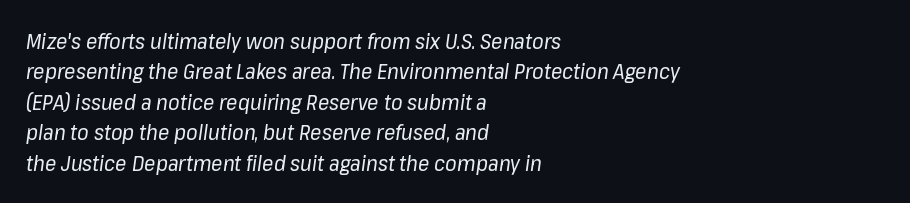
In terms of leading, this rendering sits right in the middle. Default kerning and tracking; the words read as compact shapes. It's the slanting kind of type. Each row of text sits above clean, open space. All the whitespace from short lines collects on the right. Compared with a typical body face, this is equally light or lighter still.
